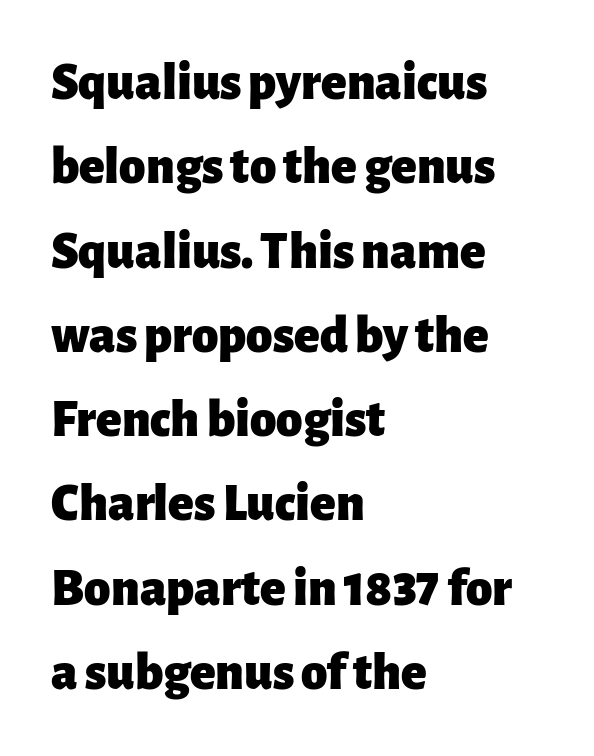
Q: Is the text bold? A: Yes.
Q: Is the text italic (slanted)? A: No, it is upright.
Q: Is the typeface a serif or a sans-serif typeface? A: Sans-serif.
Q: Is the text underlined? A: No.
Q: How is the paragraph aligned? A: Left-aligned.
Q: Is the spacing between letters normal or unusually wide? A: Normal.
Q: Is the spacing between lines tight, normal or loose? A: Normal.
Q: Width (condensed, normal, or wide)? A: Normal.
Q: Stroke contrast? A: Low.
Q: x-height? A: Medium.
Q: Monospaced? A: No.
